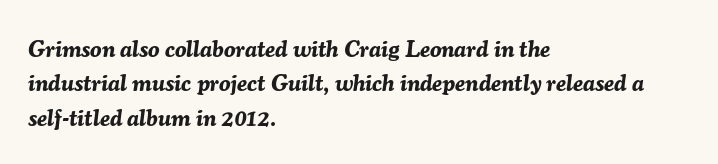
Q: Is the text bold? A: Yes.
Q: Is the text italic (slanted)? A: Yes, it leans right by about 7 degrees.
Q: Is the text underlined? A: No.
Q: How is the paragraph aligned? A: Left-aligned.
Q: Is the spacing between letters normal or unusually wide? A: Normal.
Q: Is the spacing between lines tight, normal or loose? A: Normal.
